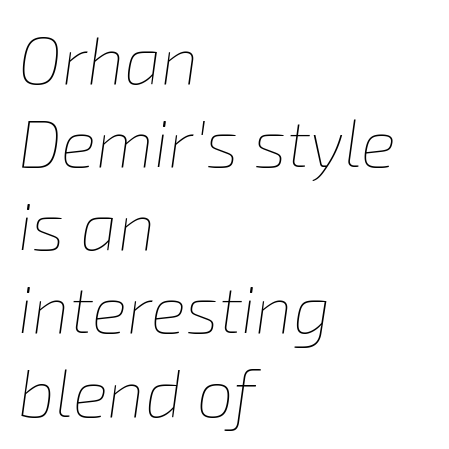
Just letters on the line, the space beneath them empty. The setting favours the left margin, as ordinary paragraphs usually do. A light-to-regular cut is what we see here. Do the characters align in a grid? No, the font is proportional. Leading matches the norm, producing a regular column.
